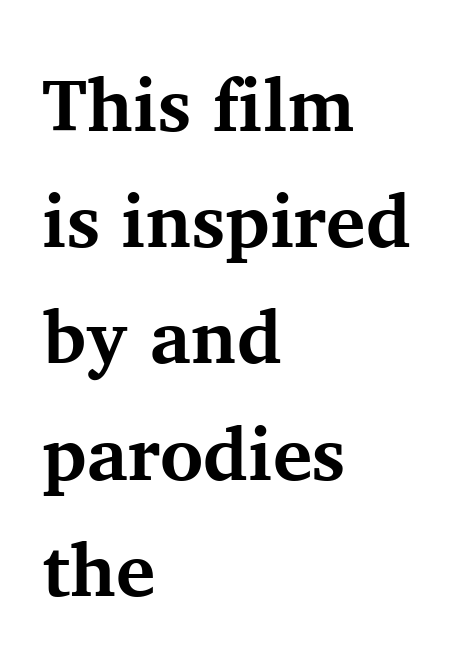
Tall strokes in this sample are plumb rather than angled. Letterform terminals end in serifs throughout the passage. A dark, heavy texture on the line: the type is bold. Each new line begins a customary step beneath the previous one.
